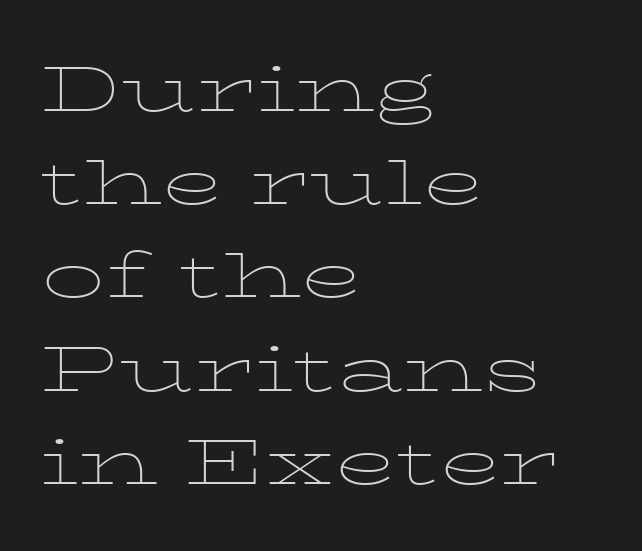
These lines keep a tight, regular rhythm from letter to letter. Italic: no, the glyphs are upright roman. A typesetter would call this leading conventional body-copy spacing. A bare baseline throughout the passage. The characters are drawn with everyday or finer stroke widths.
